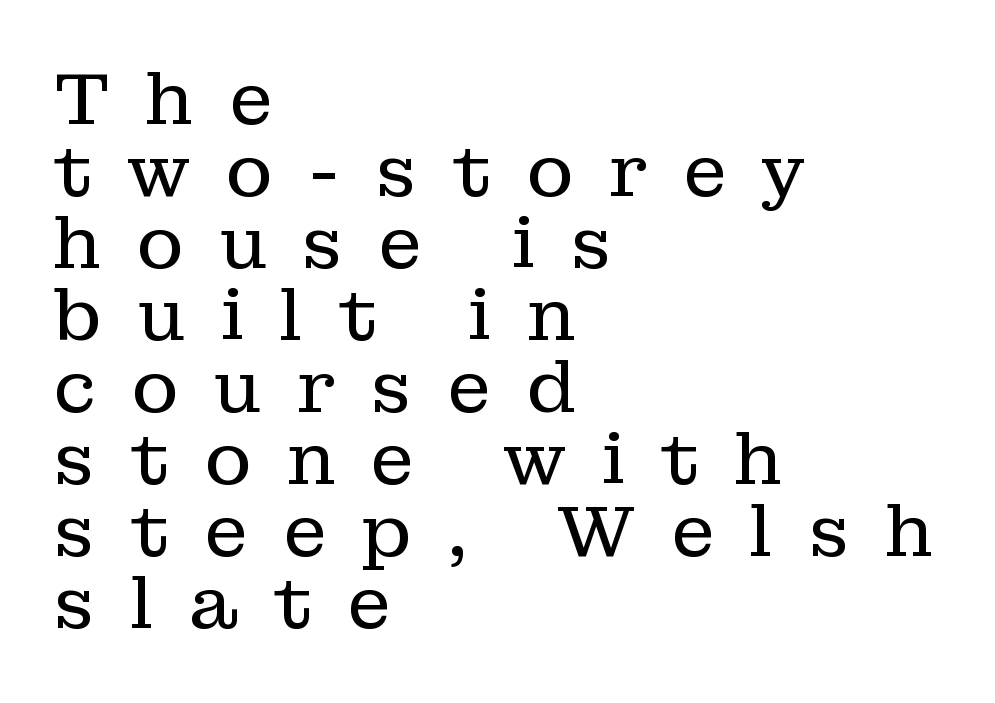
The image shows 72 px regular-weight serif type, upright; set left-aligned, tight line spacing (1.0x), unusually wide letter spacing (+0.48 em), not underlined; low stroke contrast and a medium x-height.
